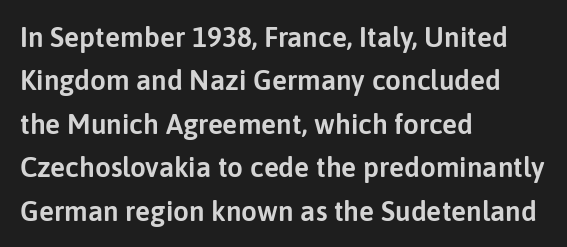
{"serif": "no", "italic": "no", "width": "normal", "stroke_contrast": "low", "x_height": "medium", "monospaced": "no", "underline": "no", "align": "left", "line_spacing": "normal", "line_spacing_ratio": 1.55, "letter_spacing": "normal", "letter_spacing_em": 0.0, "glyph_px": 28}
